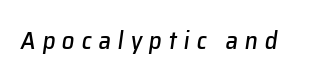
The image shows 25 px text type, italic (leaning right); set unusually wide letter spacing (+0.27 em), not underlined.
